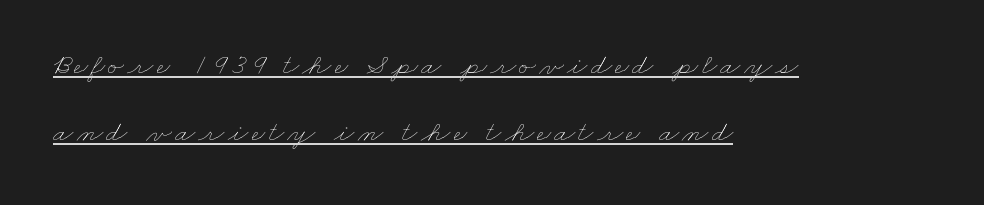
In terms of leading, this rendering errs on the spacious side. The rendering uses natural spacing where letterforms have individual widths. Horizontal alignment here is leftward, the default for most running prose. This is underlined copy, the kind a proofreader might mark for attention. The letters look calm and open, with moderate or lighter stems.
